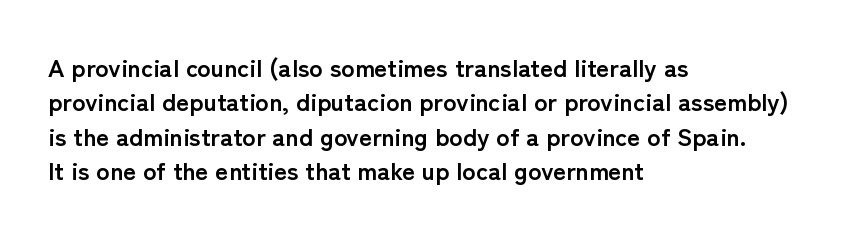
The image shows 25 px bold type, upright; set left-aligned, normal line spacing (1.38x), normal letter spacing, not underlined.
